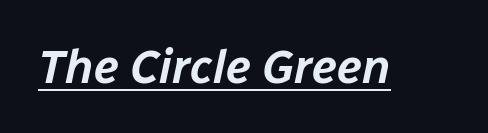
A typesetter would call this proportional, since set widths differ per character. Look at the tracking — it's just the regular setting, nothing added. Compared with undecorated copy, this sample adds a rule below the words. The whole block is typeset with a tilt.
